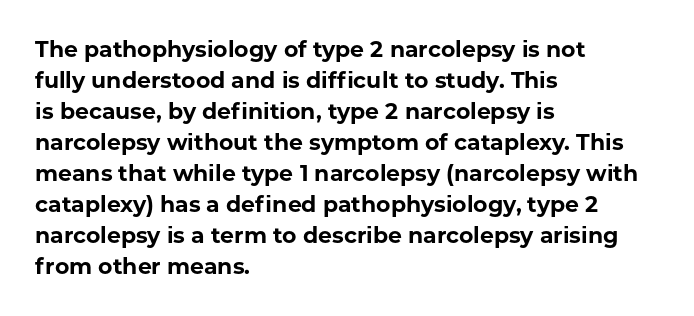
Ordinary non-slanted type is in use. The space between consecutive lines is moderate. The strokes are fattened all the way to bold. No extra tracking has been applied to these lines. Quick note: underline off. The typesetter chose a ragged-right arrangement here.
